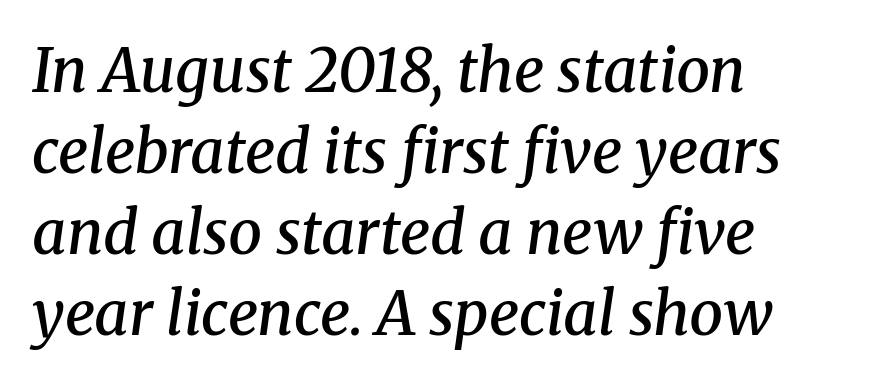
Q: Is the text bold? A: Semi-bold.
Q: Is the text italic (slanted)? A: Yes, it leans right by about 8 degrees.
Q: Is the typeface a serif or a sans-serif typeface? A: Serif.
Q: Is the text underlined? A: No.
Q: How is the paragraph aligned? A: Left-aligned.
Q: Is the spacing between letters normal or unusually wide? A: Normal.
Q: Is the spacing between lines tight, normal or loose? A: Normal.
Q: Width (condensed, normal, or wide)? A: Normal.
Q: Stroke contrast? A: Medium.
Q: x-height? A: Medium.
Q: Monospaced? A: No.
